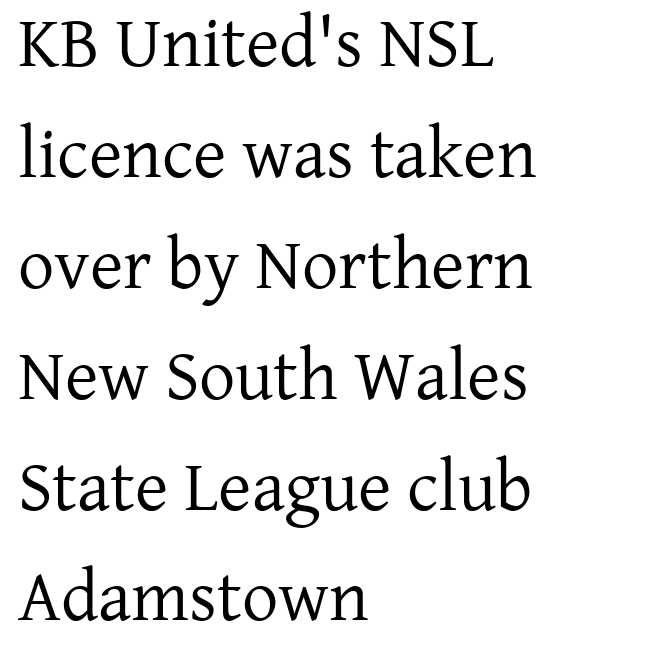
Q: Is the text bold? A: No.
Q: Is the text italic (slanted)? A: No, it is upright.
Q: Is the typeface a serif or a sans-serif typeface? A: Serif.
Q: Is the text underlined? A: No.
Q: How is the paragraph aligned? A: Left-aligned.
Q: Is the spacing between letters normal or unusually wide? A: Normal.
Q: Is the spacing between lines tight, normal or loose? A: Normal.
Q: Width (condensed, normal, or wide)? A: Normal.
Q: Stroke contrast? A: Low.
Q: x-height? A: Medium.
Q: Monospaced? A: No.
